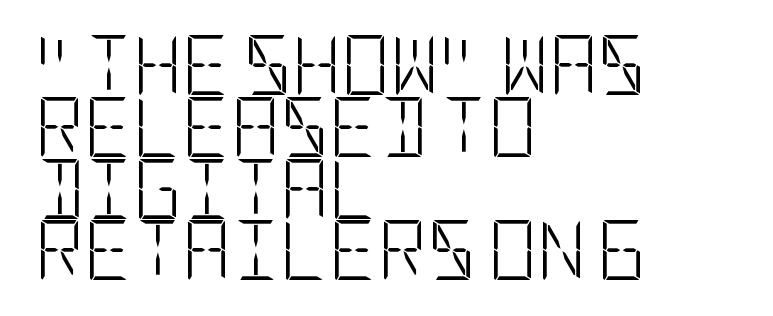
Q: Is the text bold? A: No.
Q: Is the text italic (slanted)? A: No, it is upright.
Q: Is the typeface a serif or a sans-serif typeface? A: Sans-serif.
Q: Is the text underlined? A: No.
Q: How is the paragraph aligned? A: Left-aligned.
Q: Is the spacing between letters normal or unusually wide? A: Normal.
Q: Is the spacing between lines tight, normal or loose? A: Tight.
Q: Width (condensed, normal, or wide)? A: Condensed.
Q: Stroke contrast? A: Low.
Q: x-height? A: Large.
